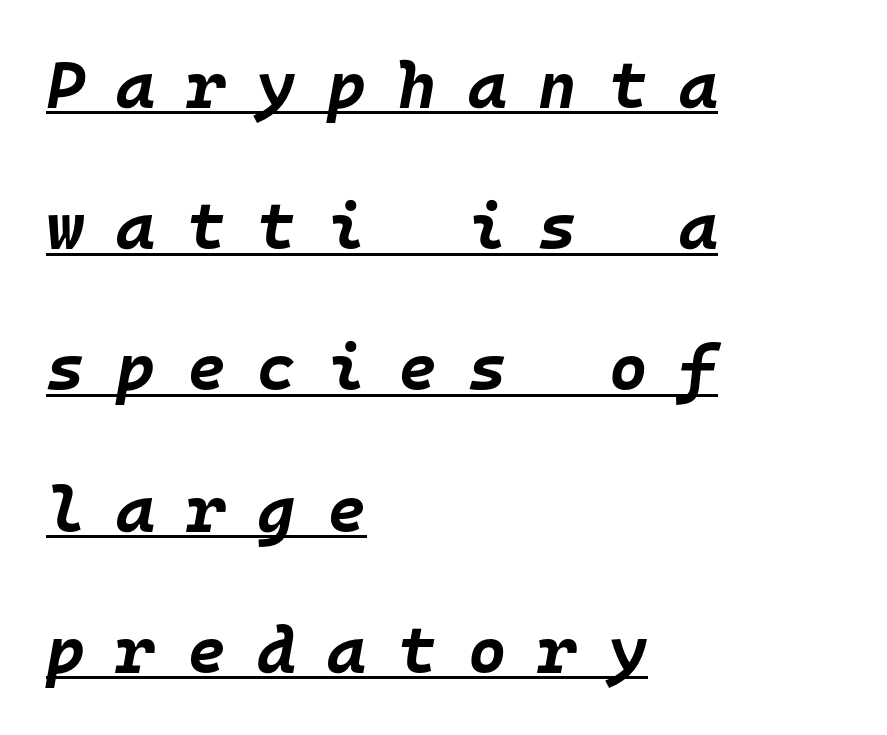
The image shows 66 px bold type, italic (leaning right), monospaced; set left-aligned, loose line spacing (2.14x), unusually wide letter spacing (+0.48 em), underlined; low stroke contrast and a large x-height.
